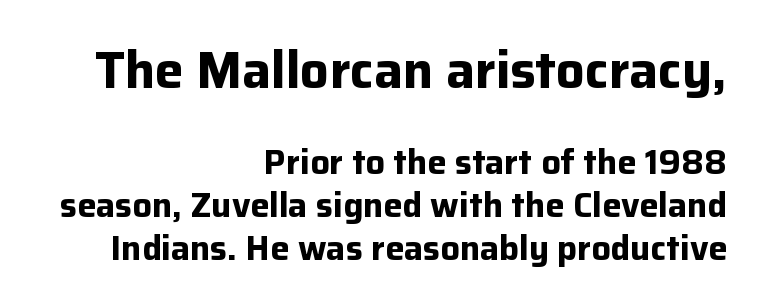
The image shows 51 px bold sans-serif type, upright; set right-aligned, normal line spacing (1.26x), normal letter spacing, not underlined; the first (top) block is 1.5x larger; low stroke contrast and a medium x-height.
